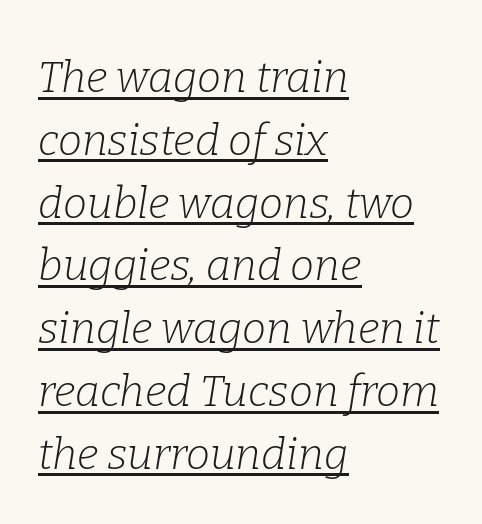
The image shows 43 px light serif type, italic (leaning right); set left-aligned, normal line spacing (1.46x), normal letter spacing, underlined; low stroke contrast and a medium x-height.
